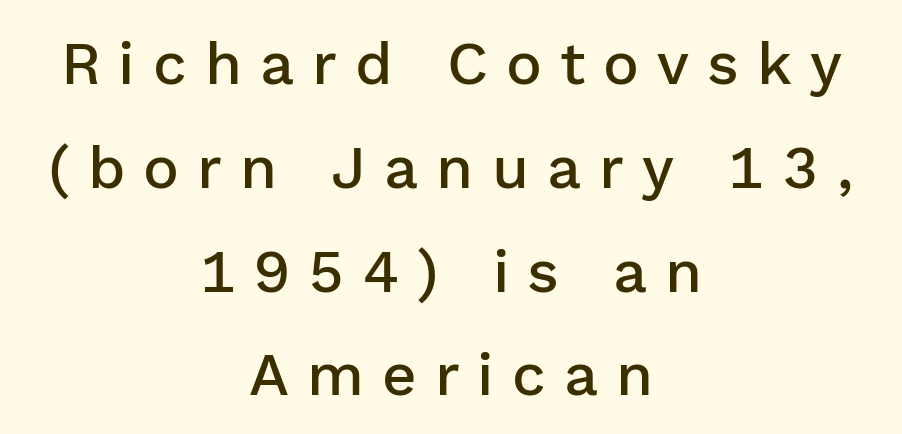
{"serif": "no", "italic": "no", "bold": "semi", "weight": "semibold", "width": "normal", "stroke_contrast": "low", "x_height": "medium", "monospaced": "no", "underline": "no", "align": "center", "line_spacing_ratio": 1.73, "letter_spacing": "wide", "letter_spacing_em": 0.3, "glyph_px": 60}
